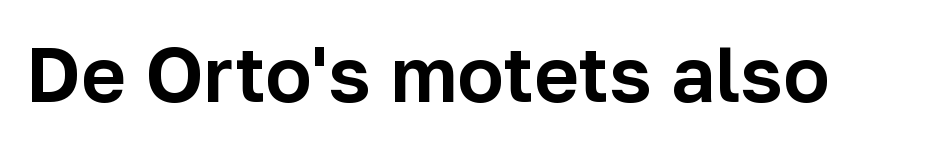
Q: Is the text italic (slanted)? A: No, it is upright.
Q: Is the typeface a serif or a sans-serif typeface? A: Sans-serif.
Q: Is the text underlined? A: No.
Q: Is the spacing between letters normal or unusually wide? A: Normal.
Q: Width (condensed, normal, or wide)? A: Normal.
Q: Stroke contrast? A: Low.
Q: x-height? A: Medium.
Q: Monospaced? A: No.
